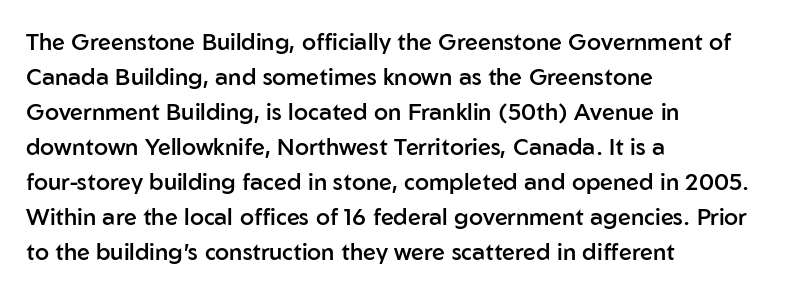
Teacher's note: observe the even left margin — that is flush-left alignment. The letters stand upright; this is a roman face. The string is rendered with underlining switched off. A somewhat darkened texture: the type is semibold rather than bold.
